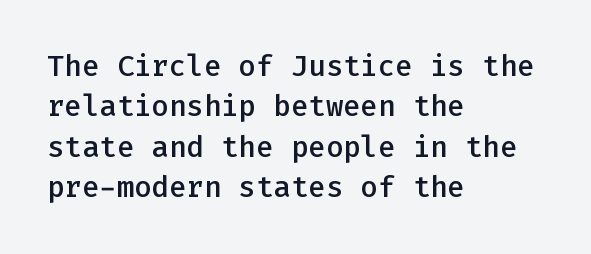
{"serif": "no", "italic": "no", "bold": "semi", "weight": "semibold", "width": "normal", "stroke_contrast": "low", "x_height": "medium", "monospaced": "yes", "underline": "no", "align": "left", "line_spacing": "normal", "line_spacing_ratio": 1.39, "letter_spacing": "normal", "letter_spacing_em": 0.0, "glyph_px": 29}
